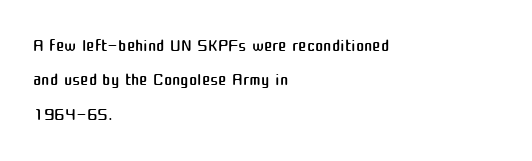
The image shows 25 px text type, upright; set left-aligned, normal line spacing (1.38x), normal letter spacing, not underlined.
